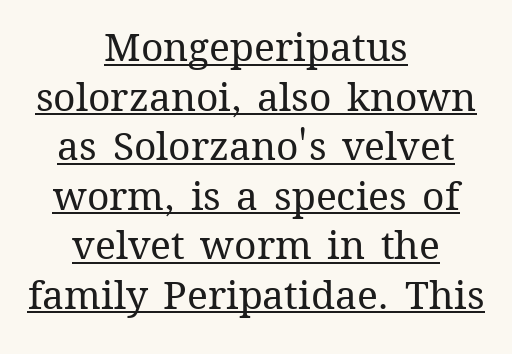
The image shows 39 px regular-weight type, upright; set centered, normal line spacing (1.27x), normal letter spacing, underlined; medium stroke contrast and a medium x-height.
